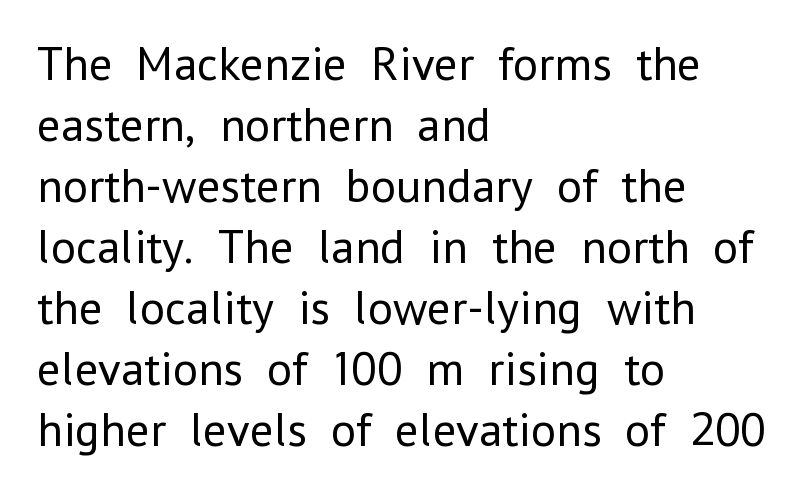
{"serif": "no", "italic": "no", "bold": "no", "weight": "regular", "width": "normal", "stroke_contrast": "low", "x_height": "medium", "monospaced": "no", "underline": "no", "align": "left", "line_spacing": "normal", "line_spacing_ratio": 1.27, "letter_spacing": "normal", "letter_spacing_em": 0.0, "glyph_px": 48}
